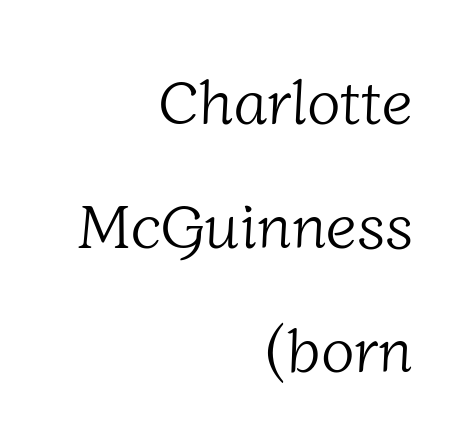
{"serif": "yes", "bold": "no", "weight": "light", "width": "normal", "stroke_contrast": "low", "x_height": "medium", "monospaced": "no", "underline": "no", "align": "right", "line_spacing": "loose", "line_spacing_ratio": 2.0, "letter_spacing": "normal", "letter_spacing_em": 0.0, "glyph_px": 62}
